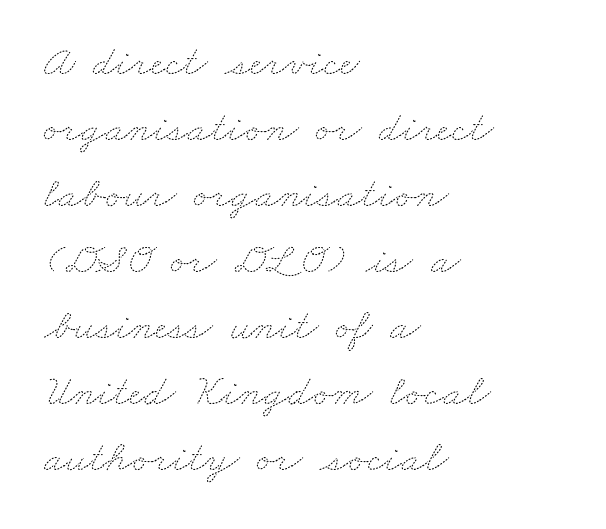
Q: Is the text bold? A: No.
Q: Is the text underlined? A: No.
Q: How is the paragraph aligned? A: Left-aligned.
Q: Is the spacing between letters normal or unusually wide? A: Normal.
Q: Is the spacing between lines tight, normal or loose? A: Normal.
Q: Width (condensed, normal, or wide)? A: Wide.
Q: Stroke contrast? A: Medium.
Q: x-height? A: Small.
Q: Monospaced? A: No.
